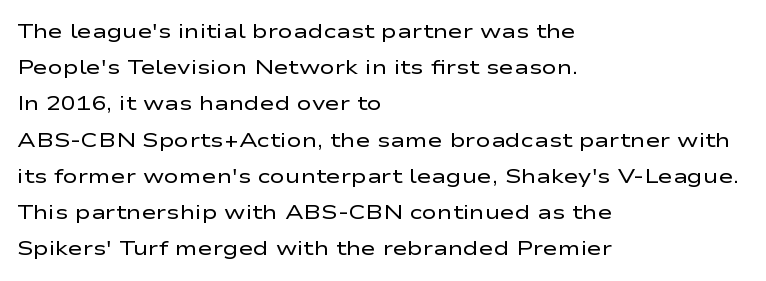
Words float on clear page, feet unadorned. Bold? No — there's no thickening of the strokes. Caption: multi-line text, flush left, ragged right. Characters follow at the spacing the type designer built in.
